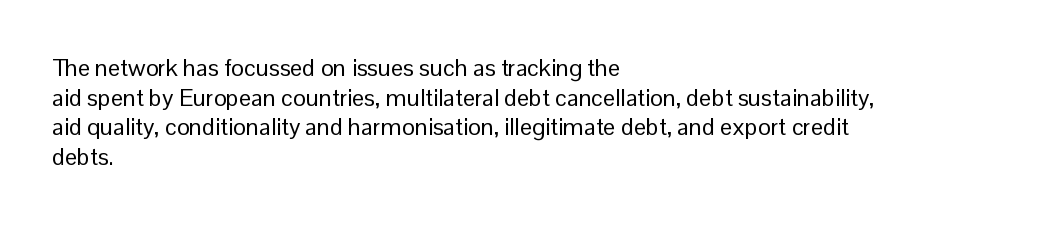
Words appear dense and cohesive because spacing is normal. Stem width sits at or under what a default text font uses. Honestly, there is no underline to notice here at all. The lettering stays uniformly vertical, giving the passage a roman look.
